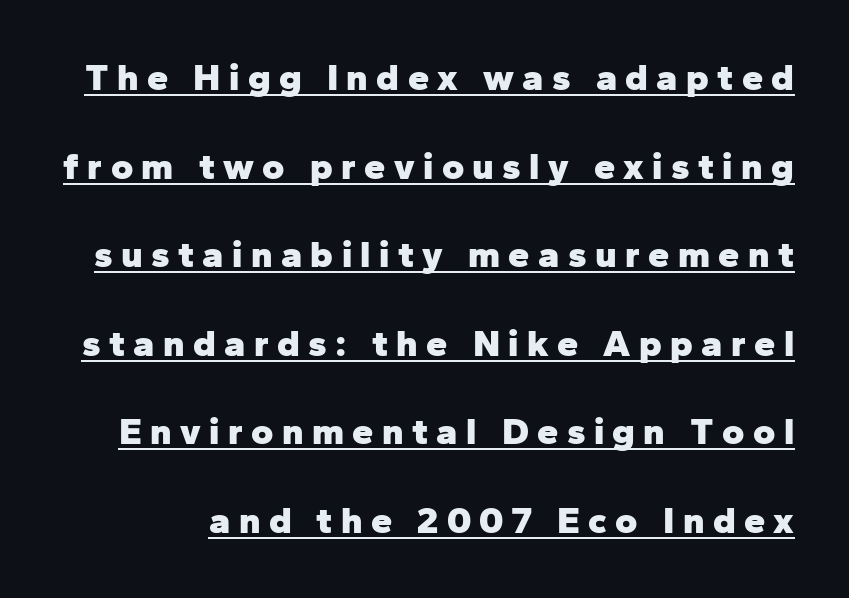
{"serif": "no", "italic": "no", "bold": "yes", "weight": "heavy", "width": "normal", "stroke_contrast": "low", "x_height": "medium", "monospaced": "no", "underline": "yes", "line_spacing": "loose", "line_spacing_ratio": 2.33, "letter_spacing": "wide", "letter_spacing_em": 0.22, "glyph_px": 38}
